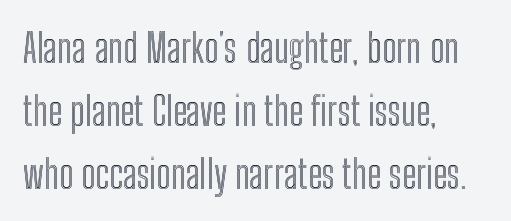
Compared with a centered layout, this one pins lines to the left instead. A roman cut, with each character standing at attention. The strip under each line holds only bare page. Line spacing here is normal. The passage shown is typed in a proportional face where columns would drift. Caption: standard tracking, unaltered.
